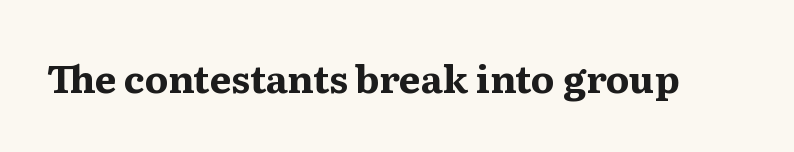
Q: Is the text bold? A: Yes.
Q: Is the text italic (slanted)? A: No, it is upright.
Q: Is the typeface a serif or a sans-serif typeface? A: Serif.
Q: Is the text underlined? A: No.
Q: Is the spacing between letters normal or unusually wide? A: Normal.
Q: Width (condensed, normal, or wide)? A: Normal.
Q: Stroke contrast? A: Medium.
Q: x-height? A: Medium.
Q: Monospaced? A: No.
